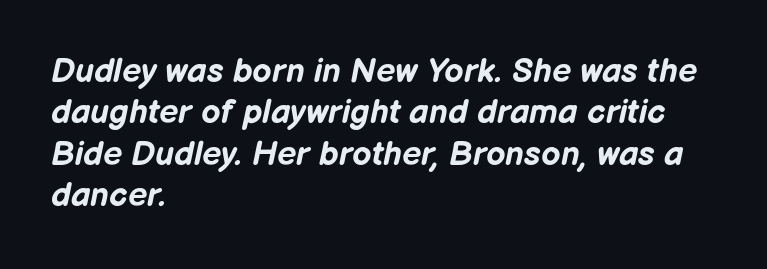
{"italic": "yes", "lean": "right", "slant_degrees": 12, "bold": "yes", "weight": "bold", "width": "normal", "stroke_contrast": "low", "x_height": "medium", "monospaced": "no", "underline": "no", "align": "left", "line_spacing_ratio": 1.22, "letter_spacing": "normal", "letter_spacing_em": 0.0, "glyph_px": 34}
